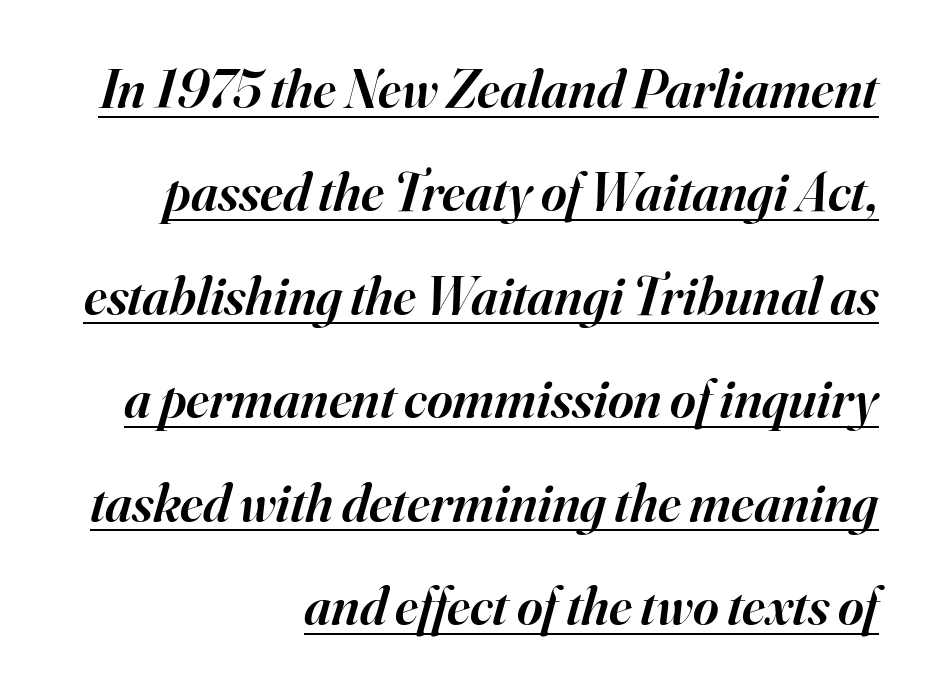
Emphasis is given by a line drawn under the lettering. This is serif lettering, the kind often seen in printed books. The gaps between neighbouring characters are ordinary and unremarkable. A fair bit of extra ink — the face is semibold, not bold.
